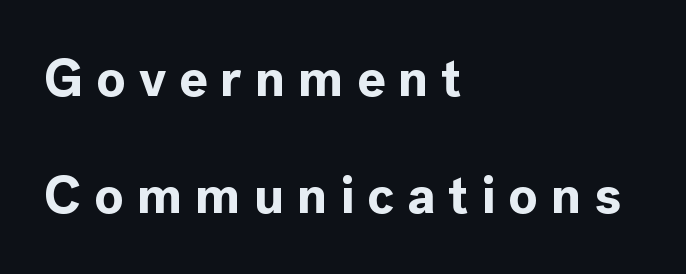
The paragraph shown leans on its left margin. Do the letters lean? They stand straight. The font family rendered here belongs to the sans-serif group. Thick stems and heavy bowls — unmistakably bold.
